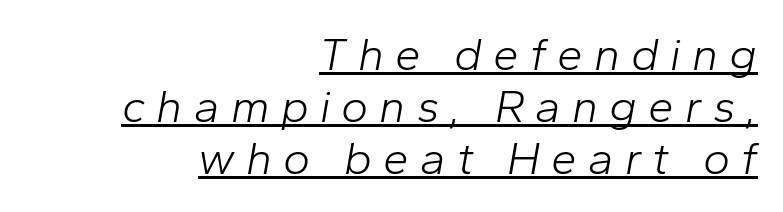
{"italic": "yes", "lean": "right", "slant_degrees": 10, "bold": "no", "weight": "light", "width": "normal", "stroke_contrast": "low", "x_height": "medium", "monospaced": "no", "underline": "yes", "align": "right", "line_spacing": "tight", "line_spacing_ratio": 1.13, "letter_spacing": "wide", "letter_spacing_em": 0.24, "glyph_px": 46}
